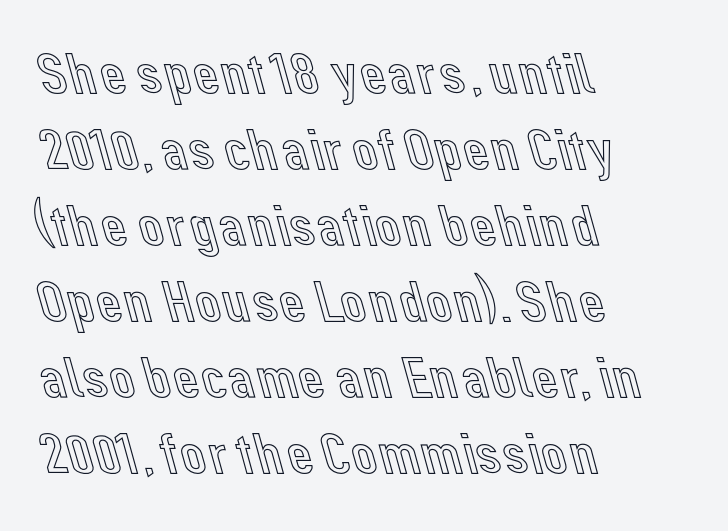
The image shows 58 px text type; set left-aligned, normal line spacing (1.31x), normal letter spacing, not underlined; a medium x-height.
